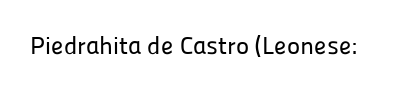
If you drew a line through each stem, it would be perfectly vertical. Characters follow at the spacing the type designer built in. The words here are not underlined.
